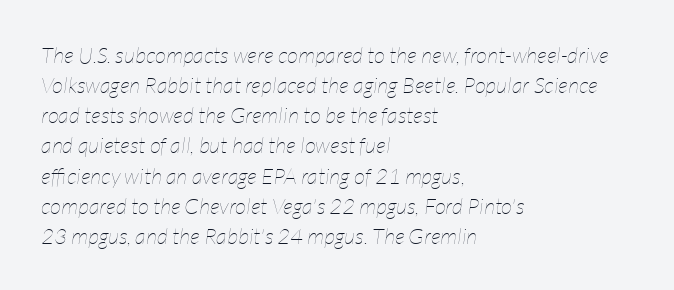
Q: Is the text bold? A: No.
Q: Is the text italic (slanted)? A: Yes, it leans right by about 7 degrees.
Q: Is the text underlined? A: No.
Q: How is the paragraph aligned? A: Left-aligned.
Q: Is the spacing between letters normal or unusually wide? A: Normal.
Q: Is the spacing between lines tight, normal or loose? A: Normal.
